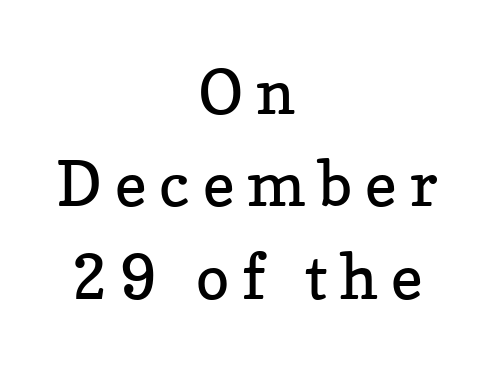
The typography opts for an upright posture over an oblique one. I'd call this a serif setting — the letters wear small feet. Centered paragraph, ragged on both sides. A typesetter would call this proportional, since set widths differ per character. Display-style spreading of the glyphs; the letterfit is very open. Successive baselines arrive at the customary interval.
